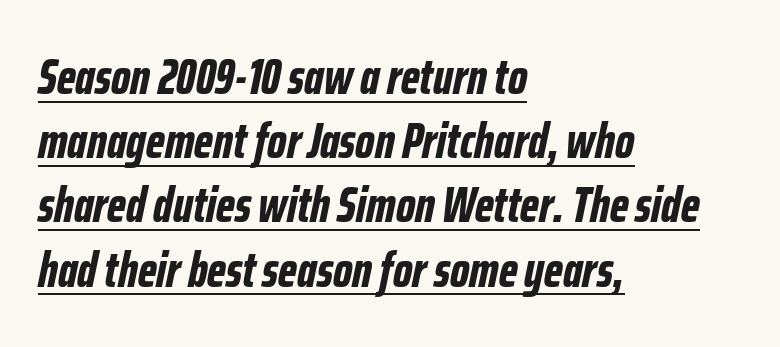
Strong, thick strokes mark this as bold type. Regarding leading, the lines here are spaced in the standard way. Emphasis is given by a line drawn under the lettering. Proportional: the letters do not fall into vertical columns. Layout note: lines flush left.
